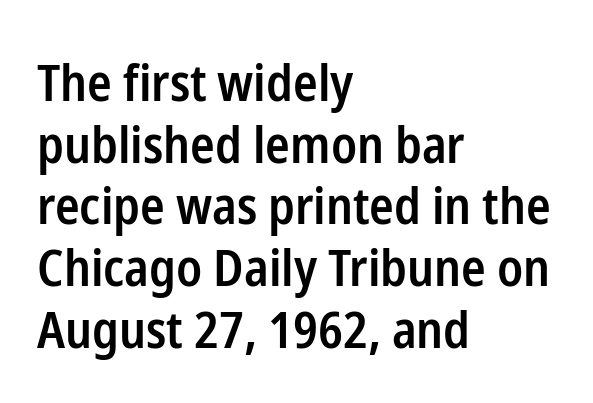
The image shows 51 px semibold, condensed sans-serif type, upright; set left-aligned, line spacing 1.21x, normal letter spacing, not underlined; low stroke contrast and a medium x-height.
